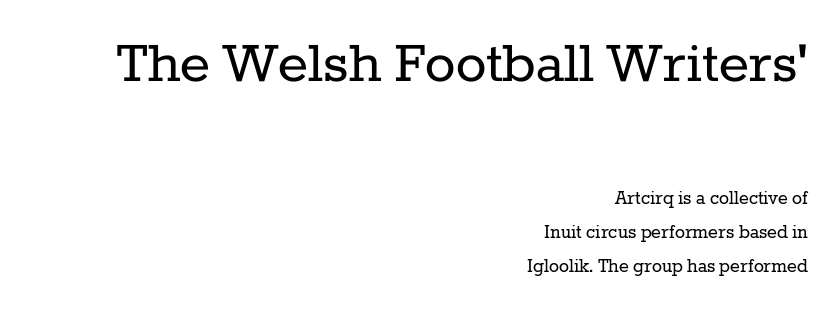
Compare the two chunks: the upper has the greater cap height. Compared with a typical body face, this is equally light or lighter still. Each new line begins a customary step beneath the previous one. This is serif lettering, the kind often seen in printed books. Only glyphs here, with clear space below each row. You can tell it's not italic because the verticals are truly vertical.
